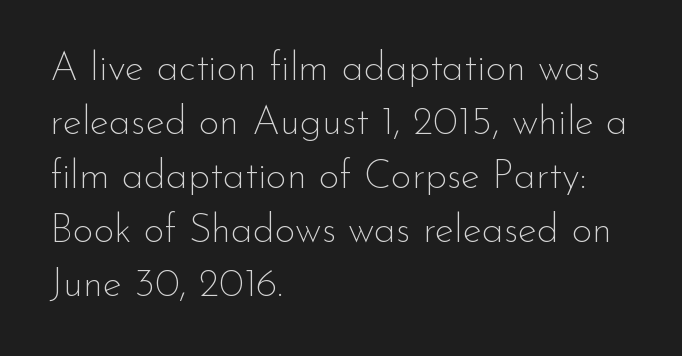
{"serif": "no", "italic": "no", "bold": "no", "weight": "thin", "width": "normal", "stroke_contrast": "low", "x_height": "small", "monospaced": "no", "underline": "no", "align": "left", "line_spacing": "normal", "line_spacing_ratio": 1.35, "letter_spacing": "normal", "letter_spacing_em": 0.0, "glyph_px": 40}
